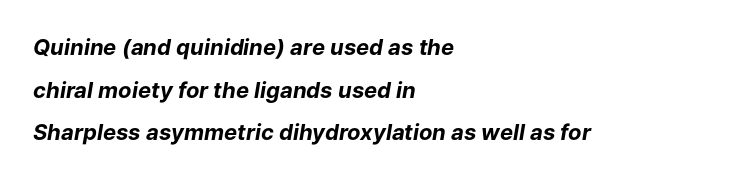
The image shows 22 px bold type, italic (leaning right); set left-aligned, loose line spacing (1.94x), normal letter spacing, not underlined.
